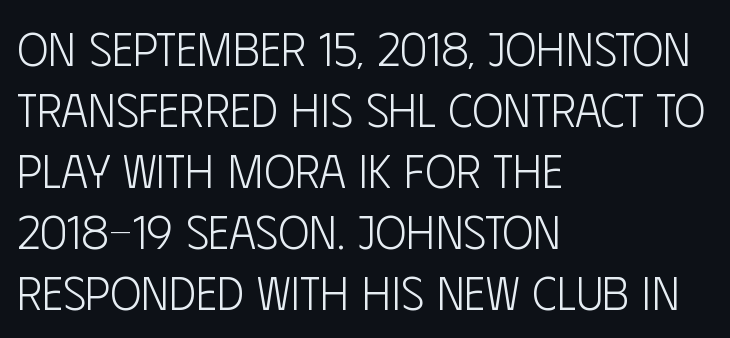
{"serif": "no", "italic": "no", "bold": "no", "weight": "light", "width": "condensed", "stroke_contrast": "low", "x_height": "large", "monospaced": "no", "underline": "no", "align": "left", "line_spacing": "normal", "line_spacing_ratio": 1.3, "letter_spacing": "normal", "letter_spacing_em": 0.0, "glyph_px": 47}
